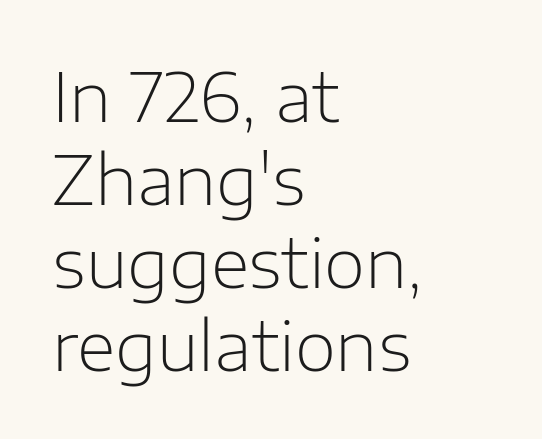
{"serif": "no", "italic": "no", "bold": "no", "weight": "light", "width": "normal", "stroke_contrast": "low", "x_height": "medium", "monospaced": "no", "underline": "no", "align": "left", "line_spacing_ratio": 1.24, "letter_spacing": "normal", "letter_spacing_em": 0.0, "glyph_px": 67}
